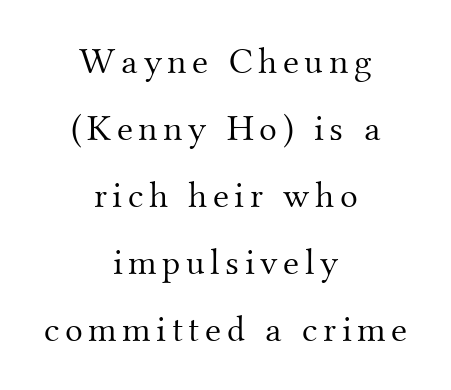
The image shows 37 px light serif type, upright; set centered, line spacing 1.81x, not underlined; medium stroke contrast and a small x-height.
